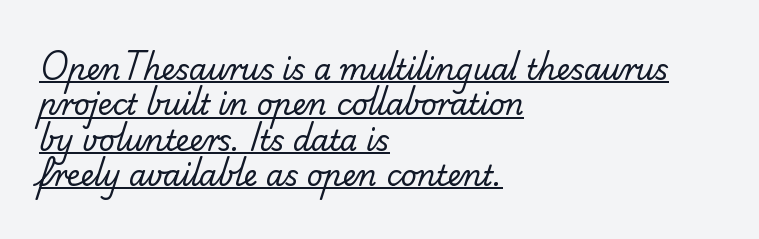
Q: Is the text bold? A: No.
Q: Is the typeface a serif or a sans-serif typeface? A: Sans-serif.
Q: Is the text underlined? A: Yes.
Q: How is the paragraph aligned? A: Left-aligned.
Q: Is the spacing between letters normal or unusually wide? A: Normal.
Q: Is the spacing between lines tight, normal or loose? A: Normal.
Q: Width (condensed, normal, or wide)? A: Normal.
Q: Stroke contrast? A: Low.
Q: x-height? A: Small.
Q: Monospaced? A: No.
